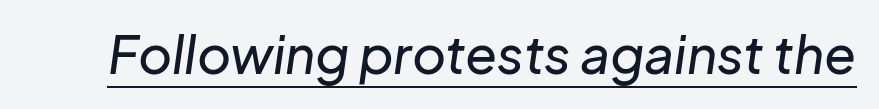
The image shows 52 px text type, italic (leaning right); set normal letter spacing, underlined; low stroke contrast and a medium x-height.
